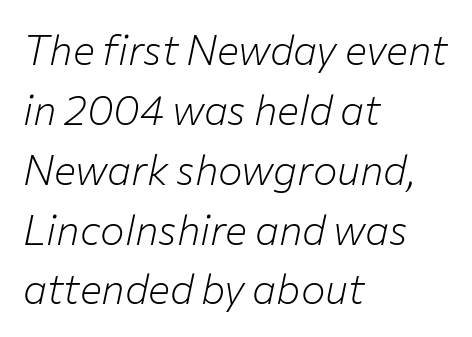
The image shows 41 px light type, italic (leaning right); set left-aligned, normal line spacing (1.46x), normal letter spacing, not underlined; low stroke contrast and a medium x-height.
